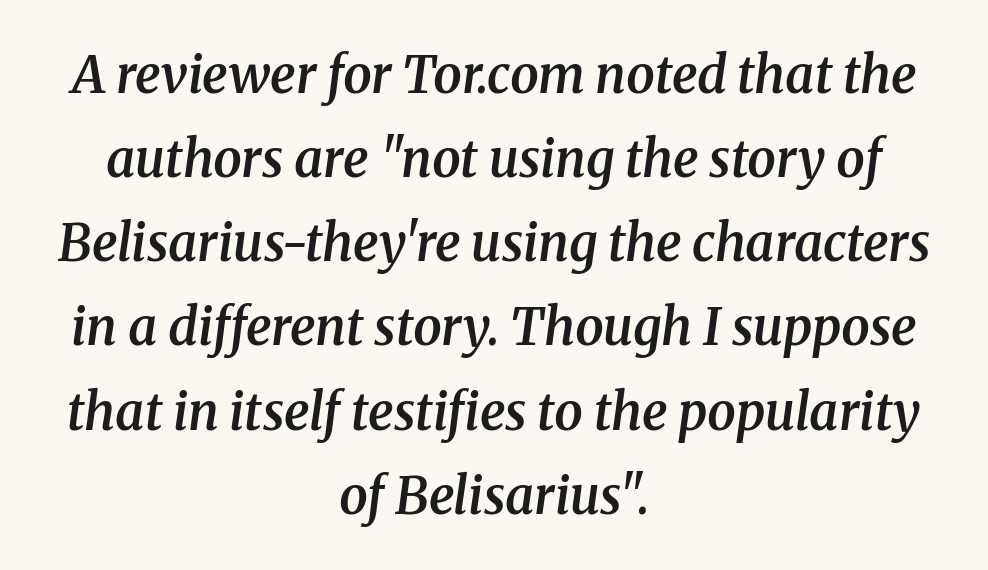
{"serif": "yes", "italic": "yes", "lean": "right", "slant_degrees": 8, "bold": "semi", "weight": "semibold", "width": "normal", "stroke_contrast": "medium", "x_height": "medium", "monospaced": "no", "underline": "no", "align": "center", "line_spacing": "normal", "line_spacing_ratio": 1.65, "letter_spacing": "normal", "letter_spacing_em": 0.0, "glyph_px": 51}
